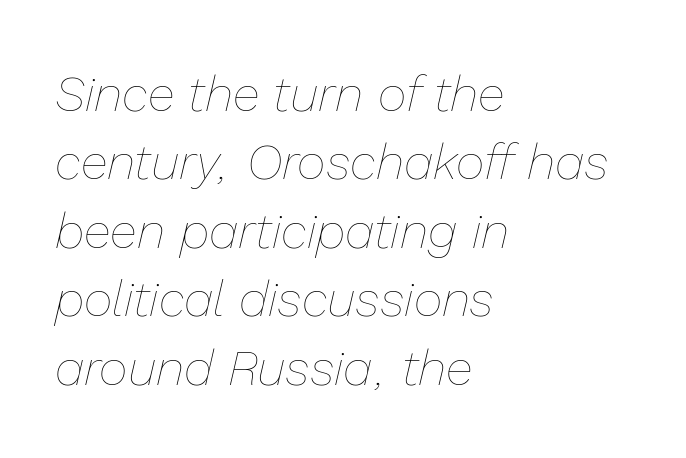
{"italic": "yes", "lean": "right", "slant_degrees": 13, "bold": "no", "weight": "thin", "width": "normal", "stroke_contrast": "low", "x_height": "medium", "monospaced": "no", "underline": "no", "align": "left", "line_spacing": "normal", "line_spacing_ratio": 1.37, "letter_spacing": "normal", "letter_spacing_em": 0.0, "glyph_px": 50}
